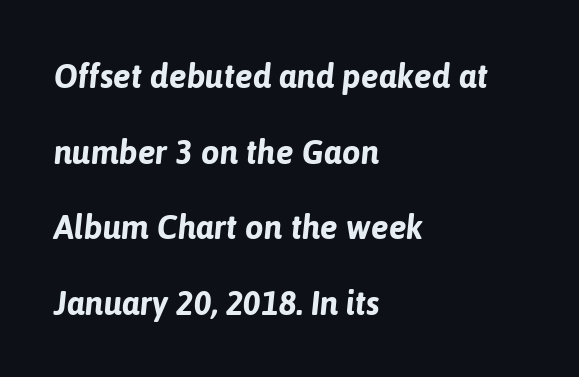
The image shows 33 px bold type, italic (leaning right); set left-aligned, loose line spacing (2.29x), normal letter spacing, not underlined; low stroke contrast and a medium x-height.
